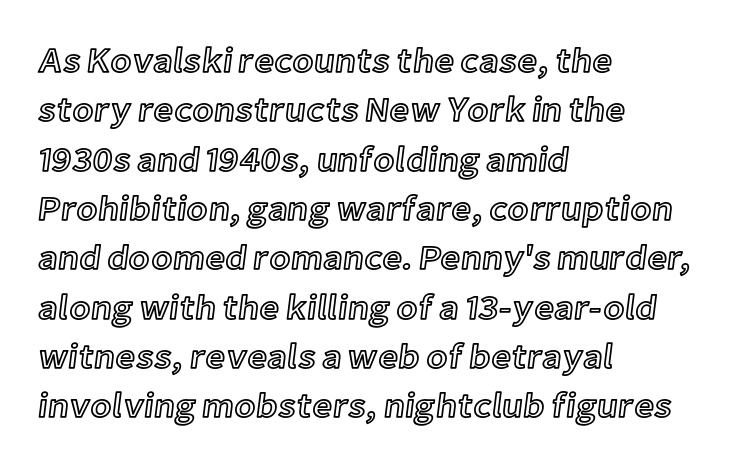
Does the leading feel generous? No, just average. A clean baseline with only descenders dipping below it. One-word summary of the alignment: left. Inter-character spacing is left at the font's built-in metrics.
